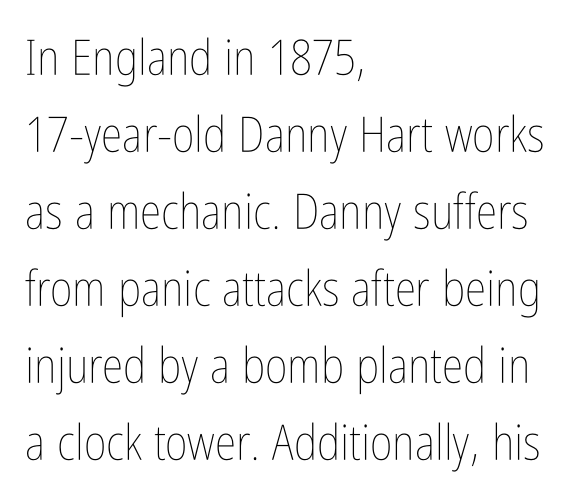
The image shows 49 px thin, condensed type, upright; set left-aligned, normal line spacing (1.57x), normal letter spacing, not underlined; low stroke contrast and a medium x-height.
